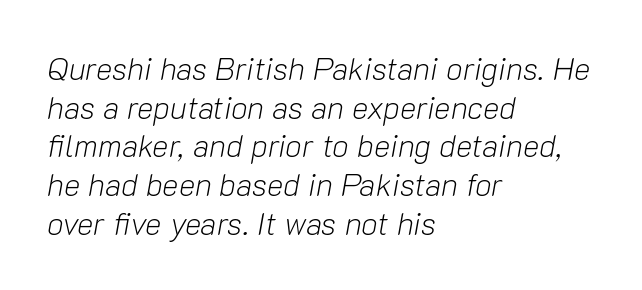
{"italic": "yes", "lean": "right", "slant_degrees": 10, "bold": "no", "weight": "light", "width": "normal", "stroke_contrast": "low", "x_height": "medium", "monospaced": "no", "underline": "no", "align": "left", "line_spacing": "normal", "line_spacing_ratio": 1.25, "letter_spacing": "normal", "letter_spacing_em": 0.0, "glyph_px": 31}
